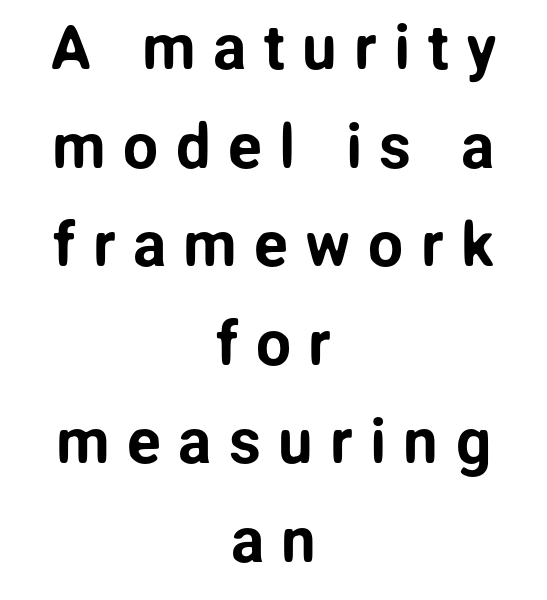
The passage shown has open, widely tracked lettering throughout. The face used here is proportionally spaced, like ordinary book or web type. Check under the words: just untouched page. Line starts and ends both wander, symmetrically.
